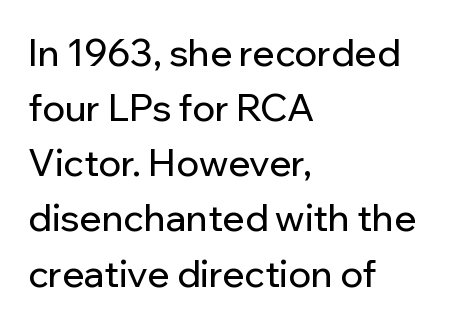
{"serif": "no", "italic": "no", "width": "normal", "stroke_contrast": "low", "x_height": "medium", "monospaced": "no", "underline": "no", "align": "left", "line_spacing": "normal", "line_spacing_ratio": 1.49, "letter_spacing": "normal", "letter_spacing_em": 0.0, "glyph_px": 37}
